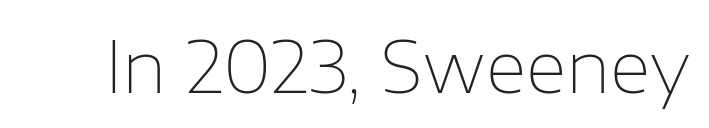
Q: Is the text bold? A: No.
Q: Is the text italic (slanted)? A: No, it is upright.
Q: Is the typeface a serif or a sans-serif typeface? A: Sans-serif.
Q: Is the text underlined? A: No.
Q: Is the spacing between letters normal or unusually wide? A: Normal.
Q: Width (condensed, normal, or wide)? A: Normal.
Q: Stroke contrast? A: Low.
Q: x-height? A: Medium.
Q: Monospaced? A: No.
